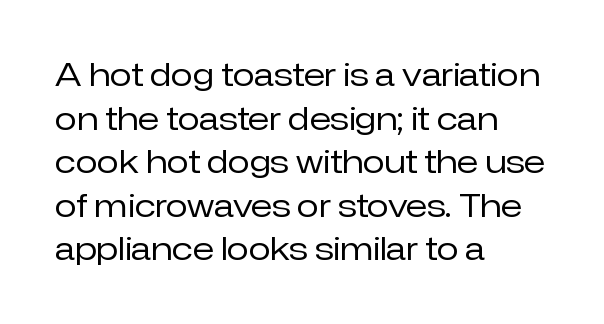
{"serif": "no", "italic": "no", "bold": "no", "weight": "regular", "width": "normal", "stroke_contrast": "low", "x_height": "medium", "monospaced": "no", "underline": "no", "align": "left", "line_spacing": "normal", "line_spacing_ratio": 1.36, "letter_spacing": "normal", "letter_spacing_em": 0.0, "glyph_px": 32}
